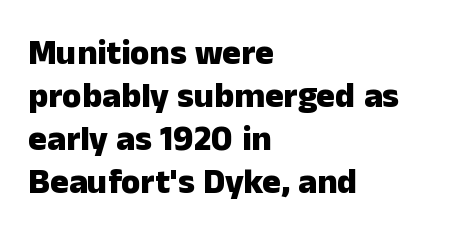
The image shows 35 px heavy sans-serif type, upright; set left-aligned, line spacing 1.23x, normal letter spacing, not underlined; low stroke contrast and a medium x-height.
